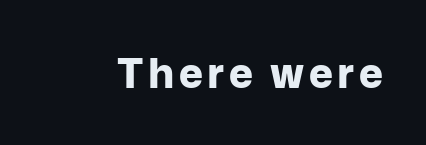
The image shows 41 px bold sans-serif type, upright; set not underlined; low stroke contrast and a medium x-height.
